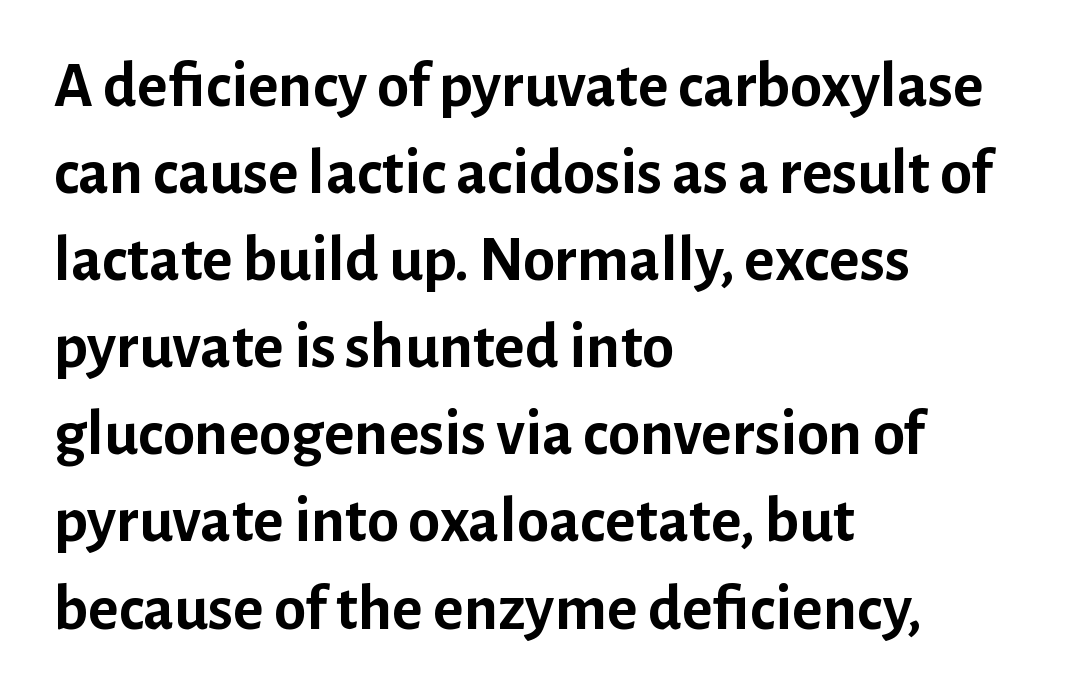
The image shows 65 px semibold sans-serif type, upright; set left-aligned, normal line spacing (1.34x), normal letter spacing, not underlined; low stroke contrast and a medium x-height.
